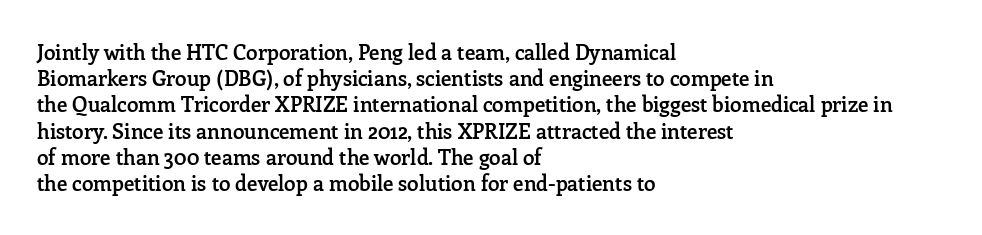
{"italic": "no", "bold": "semi", "underline": "no", "align": "left", "line_spacing": "normal", "line_spacing_ratio": 1.25, "letter_spacing": "normal", "letter_spacing_em": 0.0, "glyph_px": 21}
